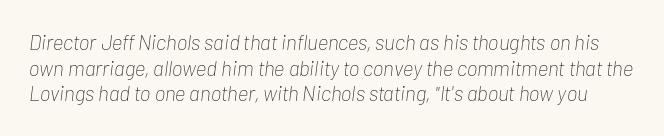
The image shows 21 px text type, italic (leaning right); set line spacing 1.22x, normal letter spacing, not underlined.
